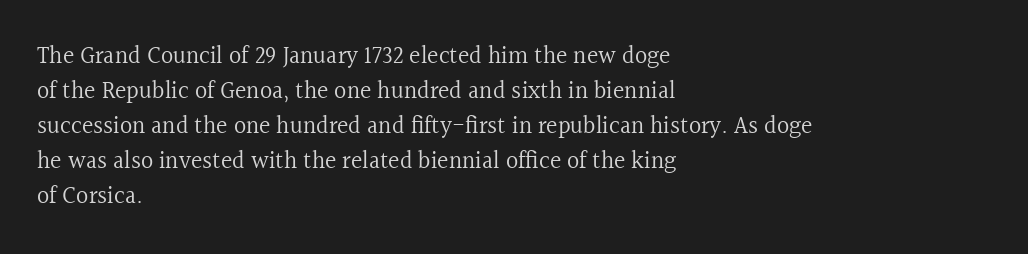
Q: Is the text bold? A: No.
Q: Is the text italic (slanted)? A: No, it is upright.
Q: Is the text underlined? A: No.
Q: How is the paragraph aligned? A: Left-aligned.
Q: Is the spacing between letters normal or unusually wide? A: Normal.
Q: Is the spacing between lines tight, normal or loose? A: Normal.
